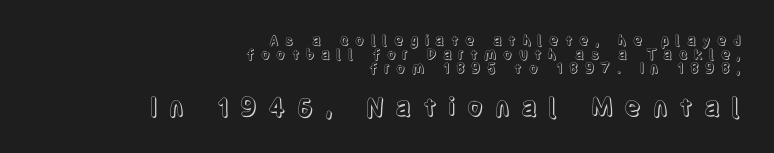
The image shows 25 px text type, upright; set right-aligned, tight line spacing (0.99x), unusually wide letter spacing (+0.44 em), not underlined; the second (bottom) block is 1.79x larger.
